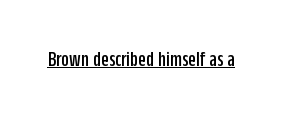
{"italic": "no", "underline": "yes", "letter_spacing": "normal", "letter_spacing_em": 0.0, "glyph_px": 22}
